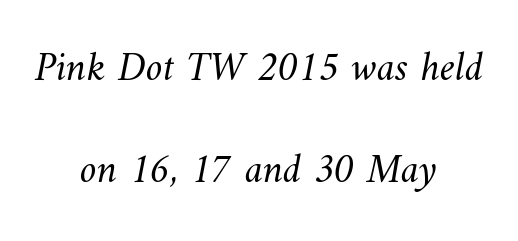
The image shows 42 px light type; set centered, loose line spacing (2.42x), normal letter spacing, not underlined; medium stroke contrast and a small x-height.
